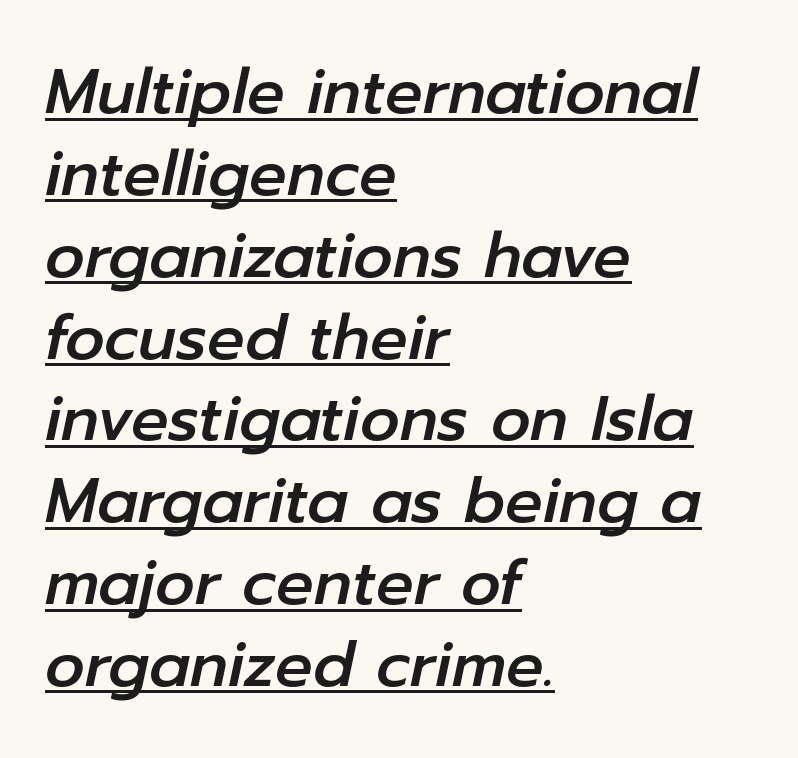
Quick note: interline space is typical. These lines keep a tight, regular rhythm from letter to letter. The typesetter chose a ragged-right arrangement here. Every word sits above its own underline. The letters are slanted; this is an italic face.
